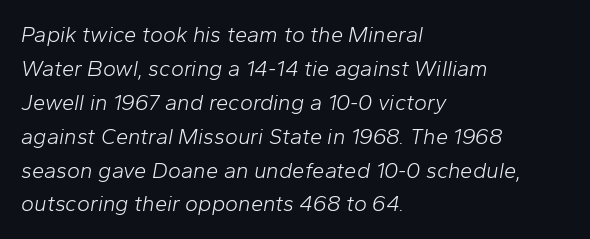
Spacing between characters is what you'd get straight out of the box. The vertical gap from one line to the next is medium. Posture: slanted. Leftover space on each line is placed entirely after the last word. Think standard paragraph weight, or any step lighter than that. The glyphs are unaccompanied by any horizontal stroke below them.
